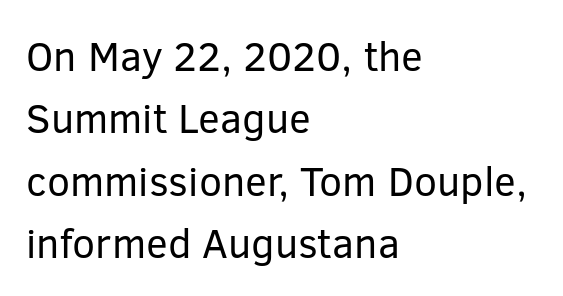
{"serif": "no", "italic": "no", "bold": "no", "weight": "regular", "width": "normal", "stroke_contrast": "low", "x_height": "medium", "monospaced": "no", "underline": "no", "align": "left", "line_spacing": "normal", "line_spacing_ratio": 1.52, "letter_spacing": "normal", "letter_spacing_em": 0.0, "glyph_px": 41}
